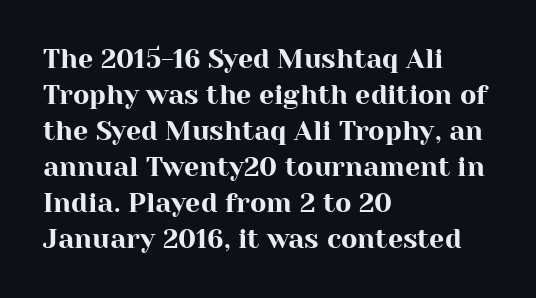
{"italic": "no", "underline": "no", "align": "left", "line_spacing": "normal", "line_spacing_ratio": 1.33, "letter_spacing": "normal", "letter_spacing_em": 0.0, "glyph_px": 27}
